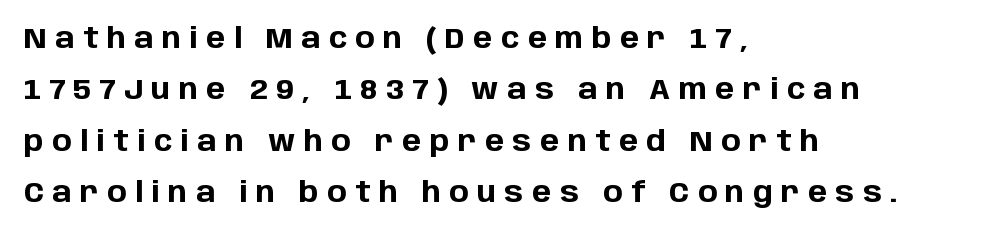
The image shows 29 px bold sans-serif type, upright; set left-aligned, line spacing 1.77x, unusually wide letter spacing (+0.29 em), not underlined; low stroke contrast and a large x-height.
